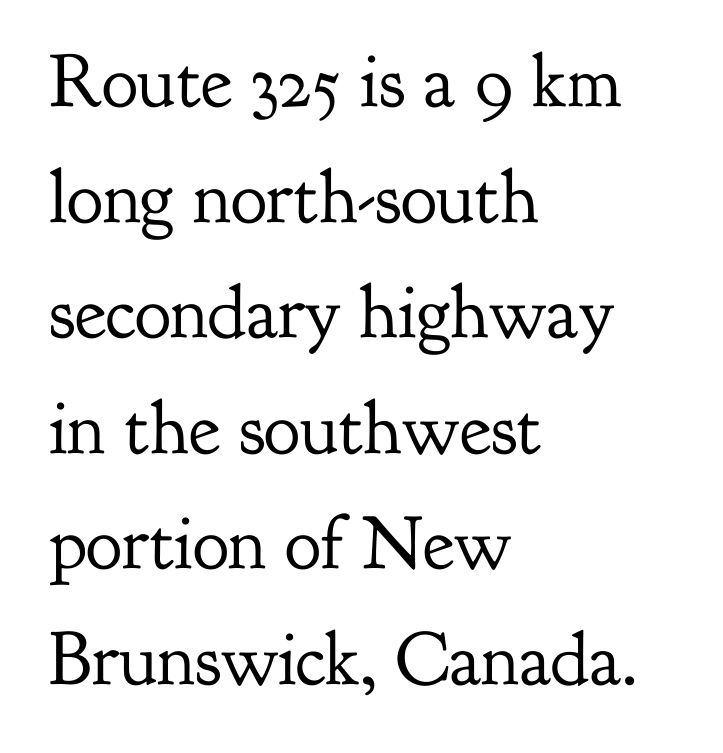
Regarding leading, the lines here are spaced in the standard way. Style check: upright. The letters advance in unequal steps, a hallmark of proportional type. The rendering anchors every line to the left-hand side.
